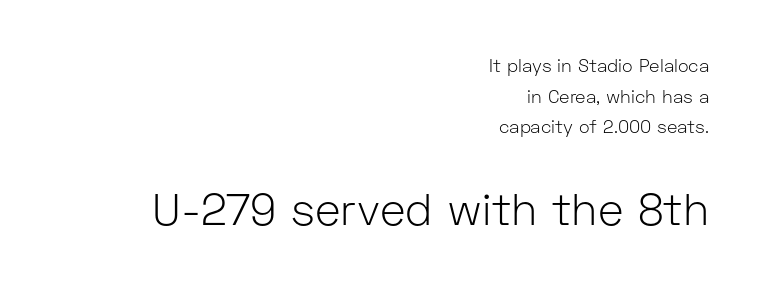
The image shows 44 px light sans-serif type, upright; set right-aligned, normal line spacing (1.7x), normal letter spacing, not underlined; the second (bottom) block is 2.44x larger; low stroke contrast and a medium x-height.
